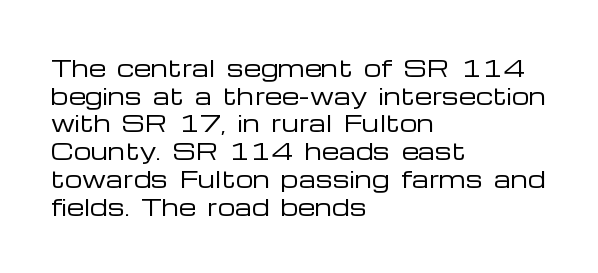
{"italic": "no", "bold": "no", "underline": "no", "align": "left", "line_spacing": "normal", "line_spacing_ratio": 1.26, "letter_spacing": "normal", "letter_spacing_em": 0.0, "glyph_px": 22}
